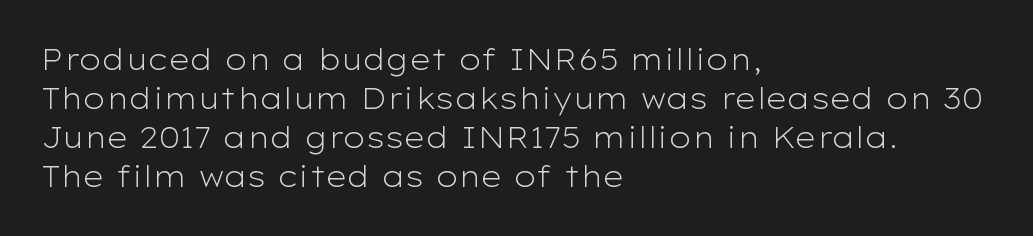
The image shows 29 px light, wide sans-serif type, upright; set left-aligned, normal line spacing (1.34x), normal letter spacing, not underlined; low stroke contrast and a medium x-height.
